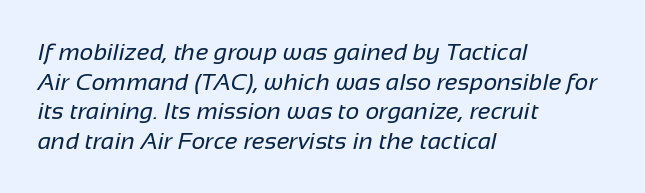
{"bold": "no", "underline": "no", "align": "left", "line_spacing_ratio": 1.23, "letter_spacing": "normal", "letter_spacing_em": 0.0, "glyph_px": 24}
